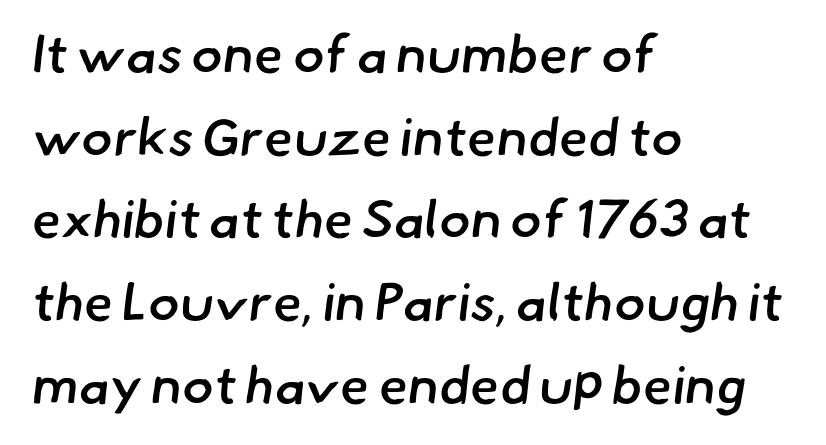
Serif or sans? Sans — the stroke terminals are bare. All the whitespace from short lines collects on the right. Quick note: interline space is typical. Proportional: the letters do not fall into vertical columns. The letterforms sit shoulder to shoulder at normal distance. No word sits above an underline.
